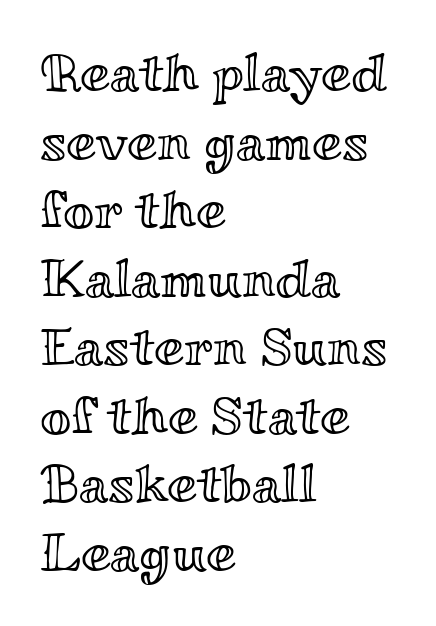
Tracking value appears to be zero — textbook default spacing. When letters stand straight like this, we call the style roman or upright. The paragraph has a hard left edge and a soft right edge. Vertical spacing — default. The words here are not underlined.
